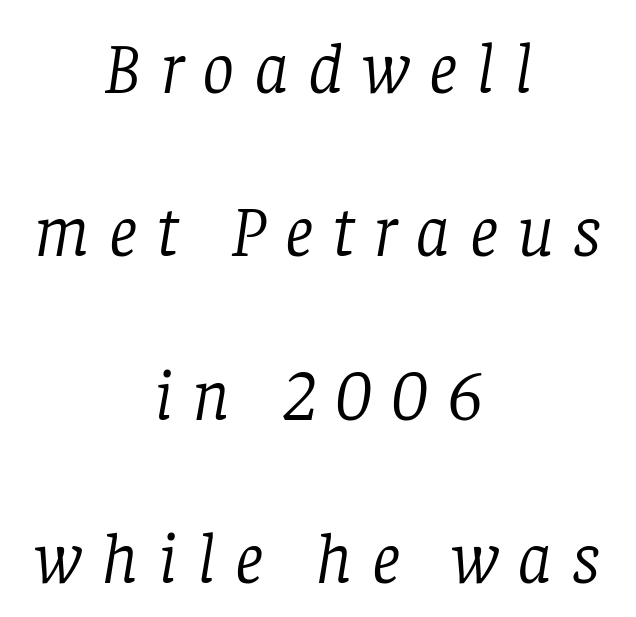
{"serif": "yes", "italic": "yes", "lean": "right", "slant_degrees": 8, "bold": "no", "weight": "light", "width": "normal", "stroke_contrast": "low", "x_height": "large", "monospaced": "no", "underline": "no", "align": "center", "line_spacing": "loose", "line_spacing_ratio": 2.27, "letter_spacing": "wide", "letter_spacing_em": 0.27, "glyph_px": 72}
